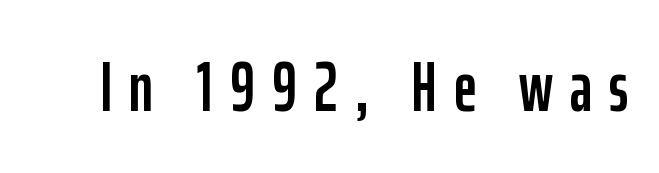
The image shows 71 px condensed sans-serif type, upright; set unusually wide letter spacing (+0.24 em), not underlined; low stroke contrast and a medium x-height.
